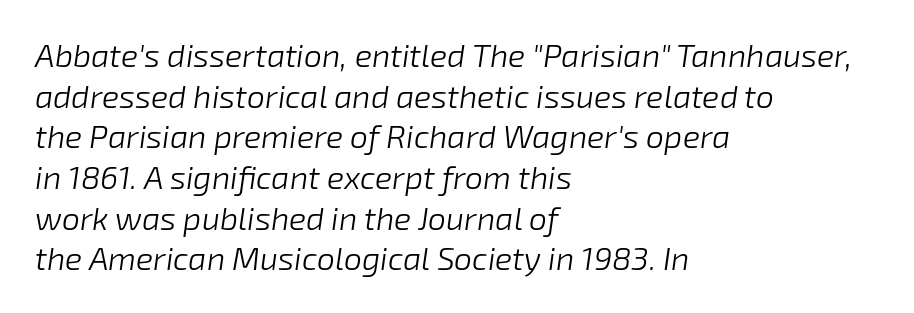
Q: Is the text bold? A: No.
Q: Is the text italic (slanted)? A: Yes, it leans right by about 8 degrees.
Q: Is the text underlined? A: No.
Q: How is the paragraph aligned? A: Left-aligned.
Q: Is the spacing between letters normal or unusually wide? A: Normal.
Q: Is the spacing between lines tight, normal or loose? A: Normal.
Q: Width (condensed, normal, or wide)? A: Normal.
Q: Stroke contrast? A: Low.
Q: x-height? A: Medium.
Q: Monospaced? A: No.
